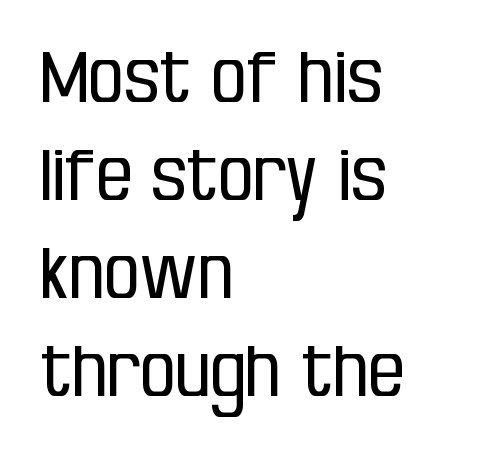
The face used here is rendered with its standard letterfit. Clear beneath every line of the passage. Caption: multi-line text, flush left, ragged right. The strokes are not fattened; the text isn't bold. This sample has the flowing, uneven cadence of proportional lettering.
